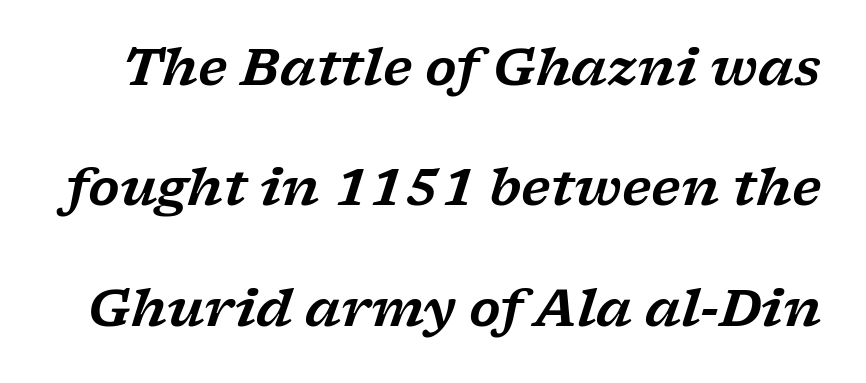
The image shows 51 px wide serif type, italic (leaning right); set loose line spacing (2.36x), normal letter spacing, not underlined; low stroke contrast and a medium x-height.
